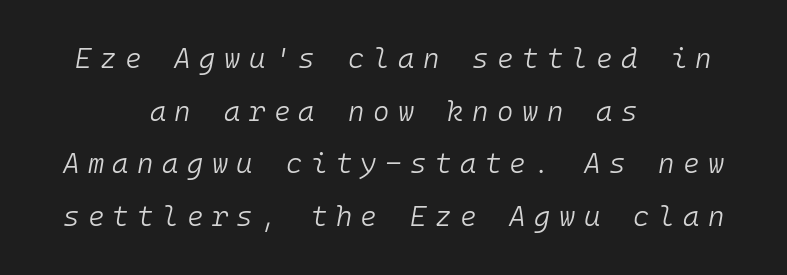
The image shows 28 px light type, italic (leaning right), monospaced; set centered, line spacing 1.88x, unusually wide letter spacing (+0.3 em), not underlined; low stroke contrast and a medium x-height.
